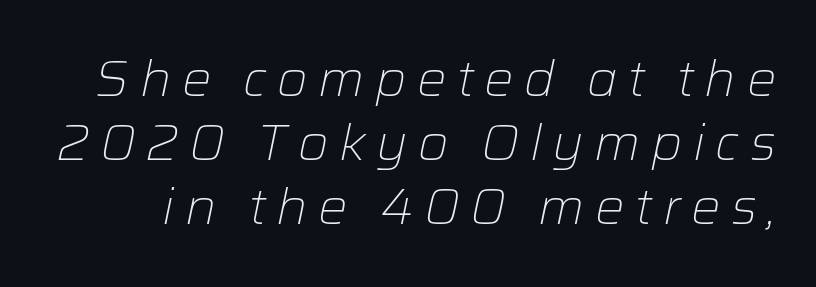
{"italic": "yes", "lean": "right", "slant_degrees": 12, "bold": "no", "weight": "light", "width": "normal", "stroke_contrast": "low", "x_height": "medium", "monospaced": "no", "underline": "no", "line_spacing": "normal", "line_spacing_ratio": 1.31, "letter_spacing": "wide", "letter_spacing_em": 0.21, "glyph_px": 49}
